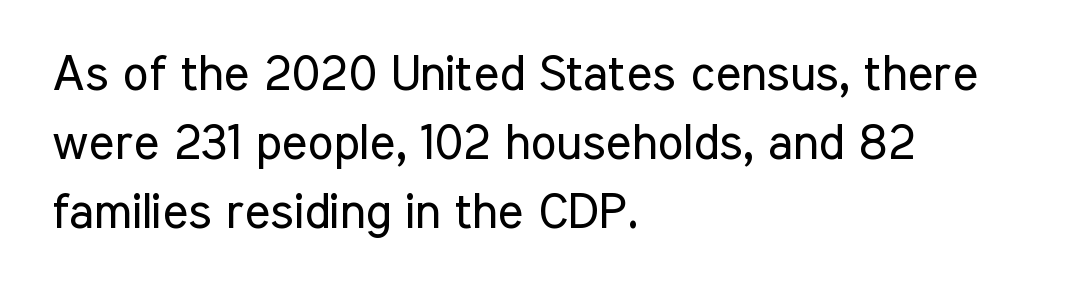
Bold? No — there's no thickening of the strokes. A bare baseline throughout the passage. The lines are quadded left. Regular leading. The font family rendered here belongs to the sans-serif group. Nope, not italic — everything's standing straight.
